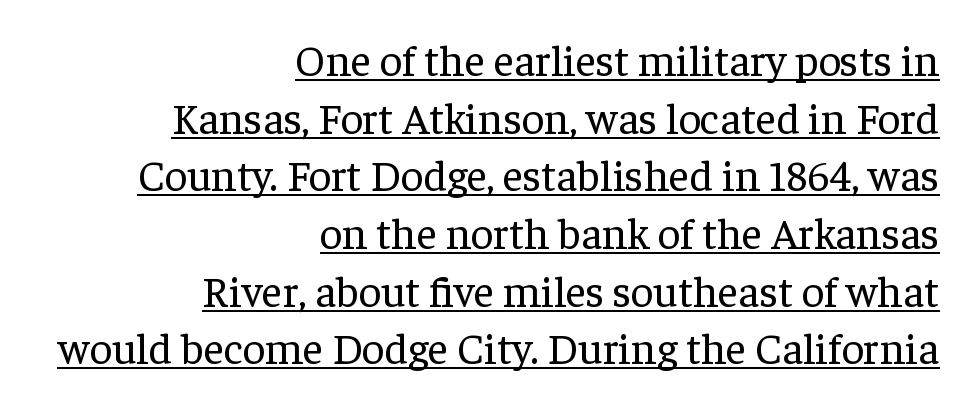
The image shows 44 px regular-weight serif type, upright; set right-aligned, normal line spacing (1.31x), normal letter spacing, underlined; low stroke contrast and a medium x-height.
